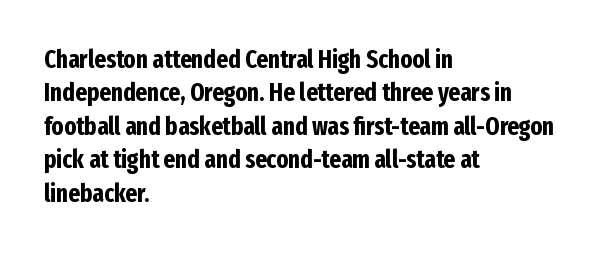
The image shows 25 px bold type, upright; set left-aligned, normal line spacing (1.34x), normal letter spacing, not underlined.
